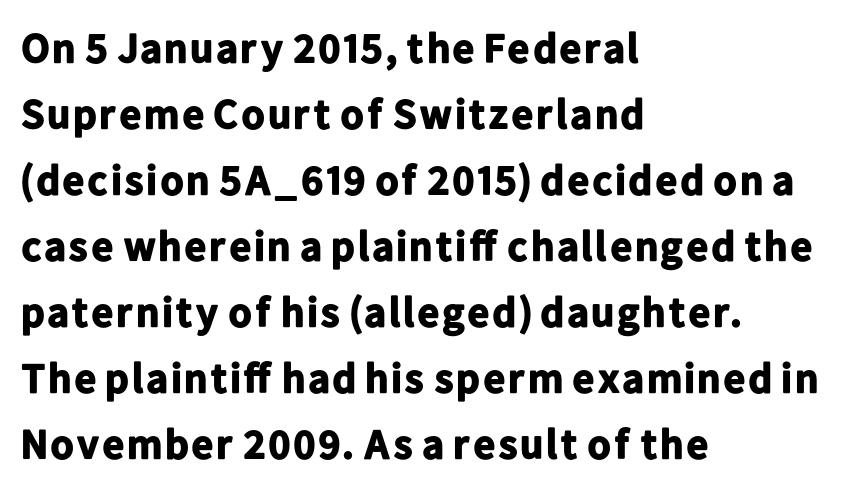
{"serif": "no", "italic": "no", "bold": "yes", "weight": "bold", "width": "normal", "stroke_contrast": "low", "x_height": "medium", "monospaced": "no", "underline": "no", "align": "left", "line_spacing": "normal", "line_spacing_ratio": 1.57, "letter_spacing": "normal", "letter_spacing_em": 0.0, "glyph_px": 42}
